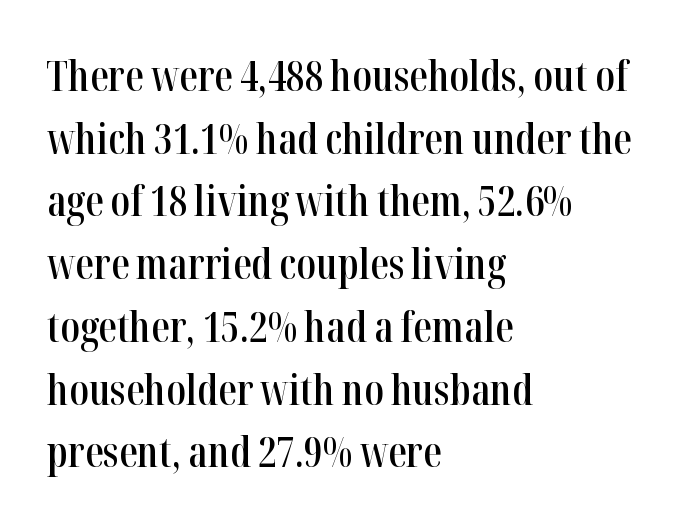
Q: Is the text bold? A: Semi-bold.
Q: Is the text italic (slanted)? A: No, it is upright.
Q: Is the typeface a serif or a sans-serif typeface? A: Serif.
Q: Is the text underlined? A: No.
Q: How is the paragraph aligned? A: Left-aligned.
Q: Is the spacing between letters normal or unusually wide? A: Normal.
Q: Is the spacing between lines tight, normal or loose? A: Normal.
Q: Width (condensed, normal, or wide)? A: Condensed.
Q: Stroke contrast? A: High.
Q: x-height? A: Medium.
Q: Monospaced? A: No.
